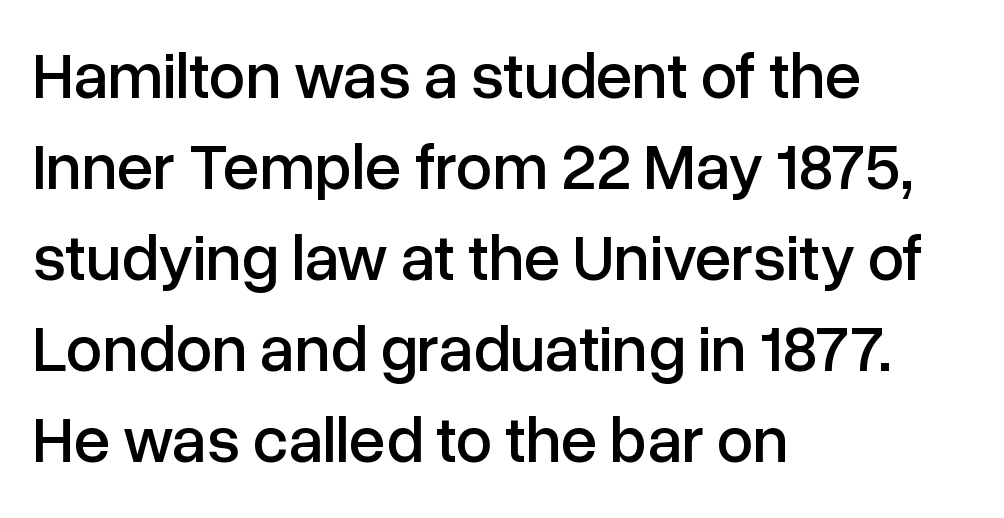
{"serif": "no", "italic": "no", "width": "normal", "stroke_contrast": "low", "x_height": "medium", "monospaced": "no", "underline": "no", "align": "left", "line_spacing": "normal", "line_spacing_ratio": 1.4, "letter_spacing": "normal", "letter_spacing_em": 0.0, "glyph_px": 65}
